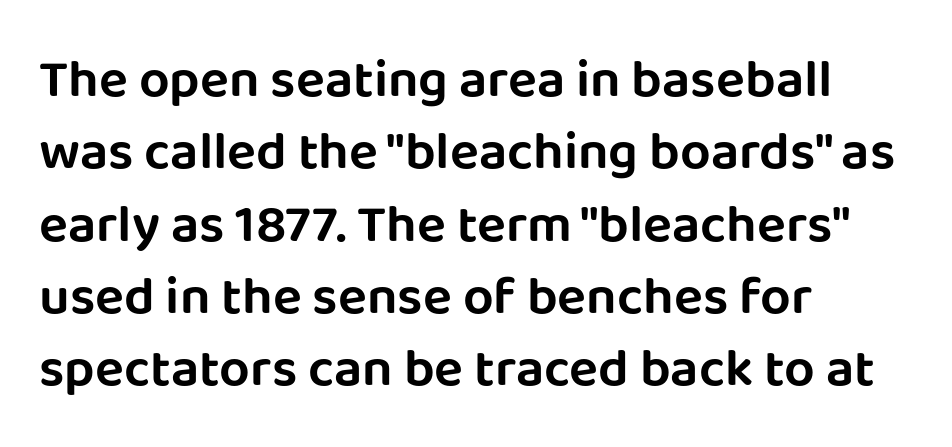
A typesetter would call this proportional, since set widths differ per character. The rendering uses a moderate line-height, typical for paragraphs. Lines of text with bare space underneath. Upright lettering throughout.
